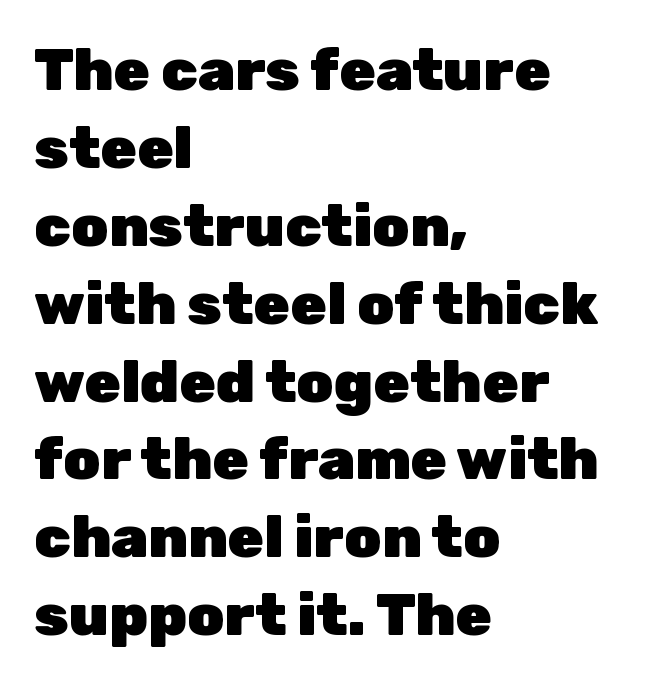
A sans-serif font was chosen for this passage. This block has exactly the height ordinary leading produces. Tracking here is standard; glyphs follow each other at the usual distance. A student would call this left alignment; a typographer would say flush left, rag right. It's the straight-up-and-down kind of type. The face used here is proportionally spaced, like ordinary book or web type.
